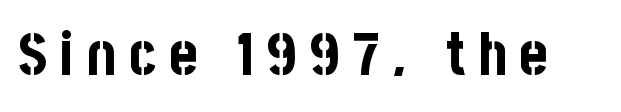
{"serif": "no", "italic": "no", "bold": "yes", "weight": "bold", "width": "condensed", "stroke_contrast": "low", "x_height": "large", "monospaced": "no", "underline": "no", "letter_spacing": "wide", "letter_spacing_em": 0.21, "glyph_px": 60}
